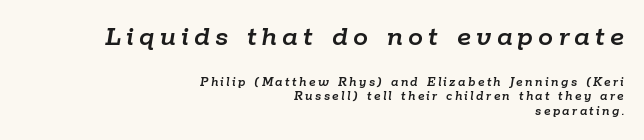
{"italic": "yes", "lean": "right", "slant_degrees": 9, "width": "normal", "stroke_contrast": "low", "x_height": "medium", "monospaced": "no", "underline": "no", "align": "right", "line_spacing": "tight", "line_spacing_ratio": 1.01, "larger_block": "first", "size_ratio": 2.14, "glyph_px": 30}
